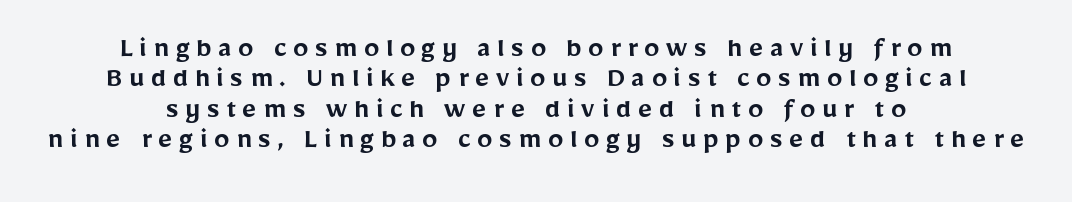
Q: Is the text bold? A: Semi-bold.
Q: Is the text italic (slanted)? A: No, it is upright.
Q: Is the typeface a serif or a sans-serif typeface? A: Sans-serif.
Q: Is the text underlined? A: No.
Q: How is the paragraph aligned? A: Centered.
Q: Is the spacing between letters normal or unusually wide? A: Unusually wide.
Q: Is the spacing between lines tight, normal or loose? A: Tight.
Q: Width (condensed, normal, or wide)? A: Normal.
Q: Stroke contrast? A: Low.
Q: x-height? A: Medium.
Q: Monospaced? A: No.
